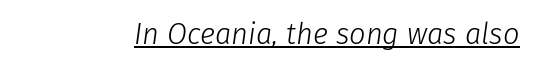
Q: Is the text bold? A: No.
Q: Is the text italic (slanted)? A: Yes, it leans right by about 8 degrees.
Q: Is the text underlined? A: Yes.
Q: Is the spacing between letters normal or unusually wide? A: Normal.
Q: Width (condensed, normal, or wide)? A: Normal.
Q: Stroke contrast? A: Low.
Q: x-height? A: Medium.
Q: Monospaced? A: No.
